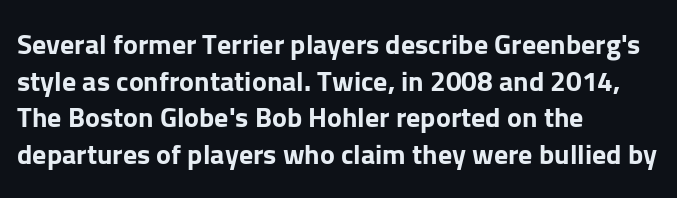
The image shows 28 px bold sans-serif type, upright; set left-aligned, normal line spacing (1.31x), normal letter spacing, not underlined; low stroke contrast and a medium x-height.
